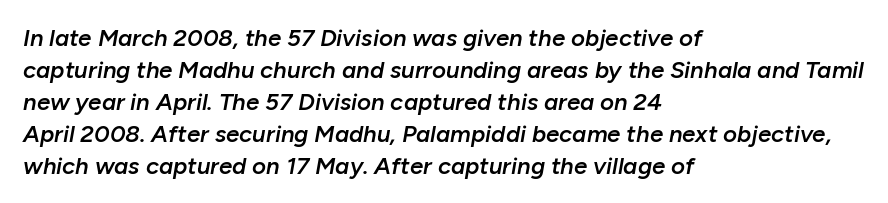
The image shows 24 px text type, italic (leaning right); set left-aligned, normal line spacing (1.33x), normal letter spacing, not underlined.
